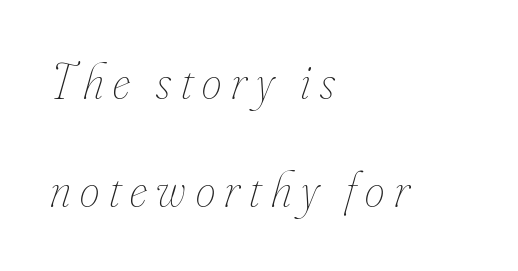
{"italic": "yes", "lean": "right", "slant_degrees": 16, "bold": "no", "weight": "thin", "width": "condensed", "stroke_contrast": "low", "x_height": "small", "monospaced": "no", "underline": "no", "align": "left", "line_spacing": "loose", "line_spacing_ratio": 2.17, "glyph_px": 50}
